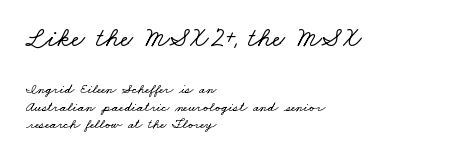
Q: Is the typeface a serif or a sans-serif typeface? A: Serif.
Q: Is the text underlined? A: No.
Q: How is the paragraph aligned? A: Left-aligned.
Q: Is the spacing between letters normal or unusually wide? A: Normal.
Q: Is the spacing between lines tight, normal or loose? A: Normal.
Q: Which block of text is set in a larger size, the first (top) or the second (bottom)? A: The first (top) one.
Q: Width (condensed, normal, or wide)? A: Wide.
Q: Stroke contrast? A: Low.
Q: x-height? A: Small.
Q: Monospaced? A: No.
